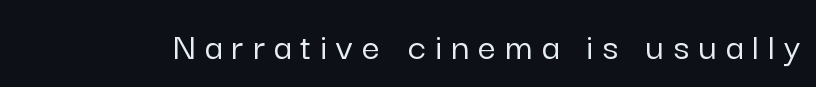
The passage shown is typed in a proportional face where columns would drift. No feet cap the strokes, marking this as sans-serif type. What stands out about the letter spacing? Its width — letters are far apart. Posture: upright roman.
